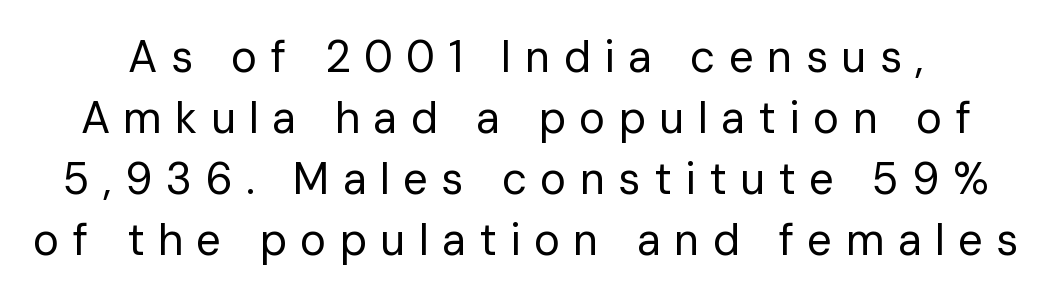
Here the designer chose a conventional face with non-uniform glyph widths. Typographically, this falls in the sans-serif category. The passage shown has open, widely tracked lettering throughout. Italic? Not at all — the glyphs are vertical. The vertical gap from one line to the next is medium. No chunkiness to these letters — they're not bold.
